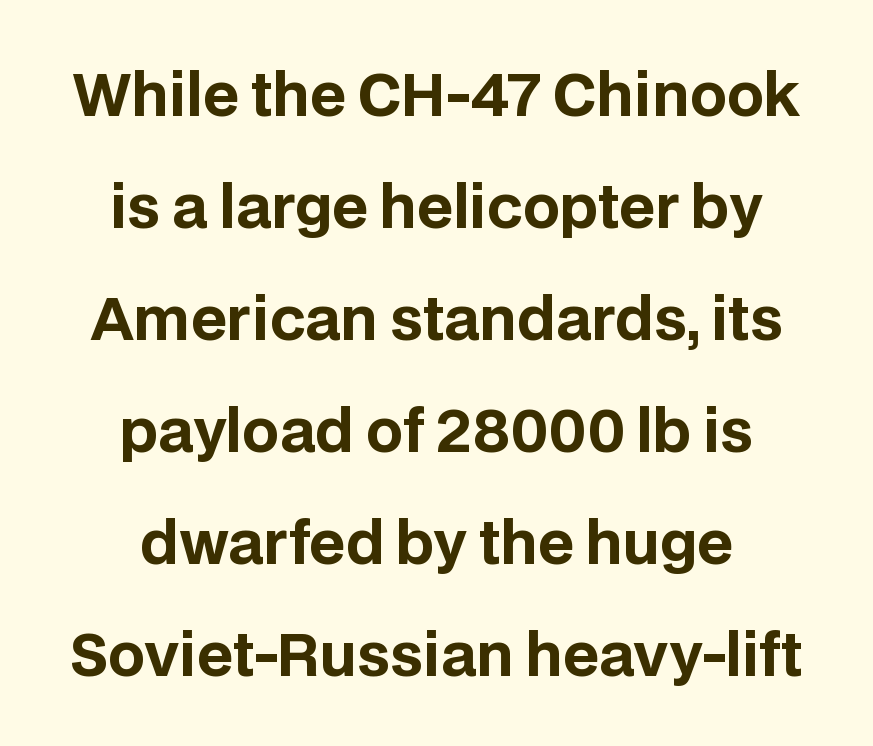
{"serif": "no", "italic": "no", "bold": "yes", "weight": "bold", "width": "normal", "stroke_contrast": "low", "x_height": "large", "monospaced": "no", "underline": "no", "align": "center", "line_spacing": "loose", "line_spacing_ratio": 1.93, "letter_spacing": "normal", "letter_spacing_em": 0.0, "glyph_px": 58}
